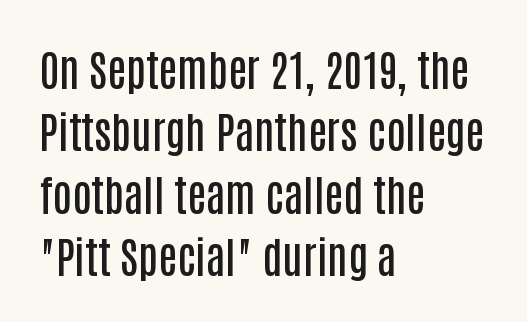
{"serif": "no", "italic": "no", "bold": "semi", "weight": "semibold", "width": "condensed", "stroke_contrast": "low", "x_height": "large", "monospaced": "no", "underline": "no", "align": "left", "line_spacing": "normal", "line_spacing_ratio": 1.45, "letter_spacing": "normal", "letter_spacing_em": 0.0, "glyph_px": 43}
